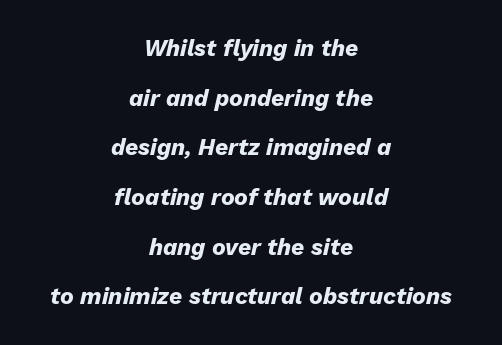
The image shows 23 px bold type, italic (leaning right); set centered, loose line spacing (2.16x), normal letter spacing, not underlined.
